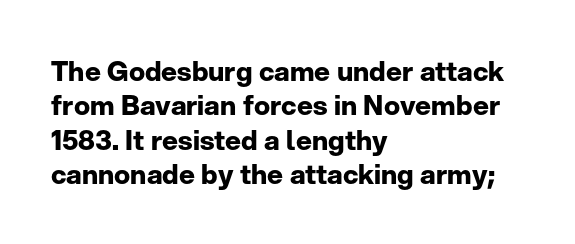
The image shows 27 px bold type, upright; set left-aligned, normal line spacing (1.27x), normal letter spacing, not underlined.
